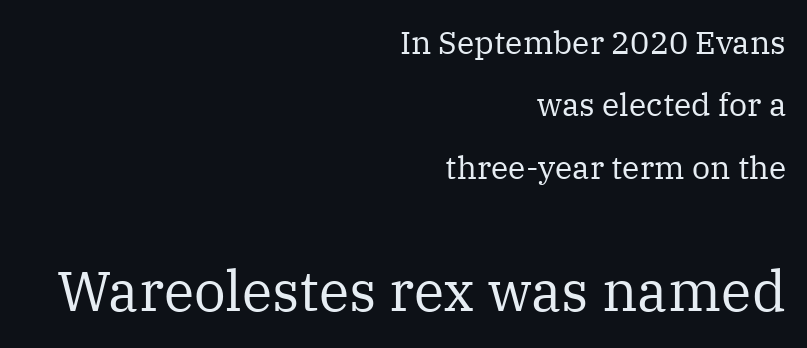
{"serif": "yes", "italic": "no", "bold": "no", "weight": "regular", "width": "normal", "stroke_contrast": "medium", "x_height": "medium", "monospaced": "no", "underline": "no", "align": "right", "line_spacing": "loose", "line_spacing_ratio": 1.95, "letter_spacing": "normal", "letter_spacing_em": 0.0, "larger_block": "second", "size_ratio": 1.75, "glyph_px": 56}
